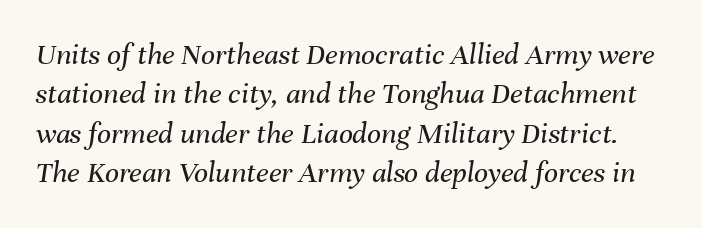
{"italic": "yes", "lean": "right", "slant_degrees": 8, "bold": "no", "weight": "regular", "width": "normal", "stroke_contrast": "medium", "x_height": "medium", "monospaced": "no", "underline": "no", "line_spacing": "normal", "line_spacing_ratio": 1.27, "letter_spacing": "normal", "letter_spacing_em": 0.0, "glyph_px": 31}
